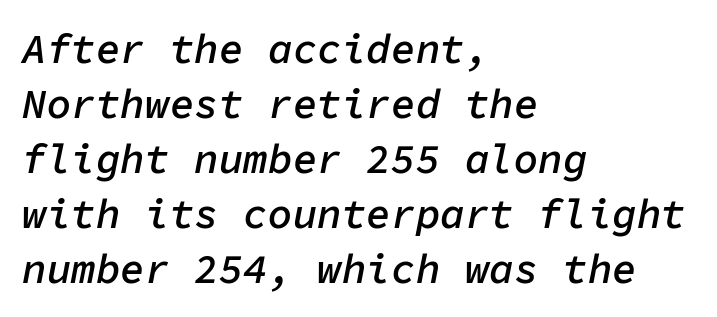
Q: Is the text bold? A: Semi-bold.
Q: Is the text italic (slanted)? A: Yes, it leans right by about 11 degrees.
Q: Is the text underlined? A: No.
Q: How is the paragraph aligned? A: Left-aligned.
Q: Is the spacing between letters normal or unusually wide? A: Normal.
Q: Is the spacing between lines tight, normal or loose? A: Normal.
Q: Width (condensed, normal, or wide)? A: Normal.
Q: Stroke contrast? A: Low.
Q: x-height? A: Medium.
Q: Monospaced? A: Yes.
